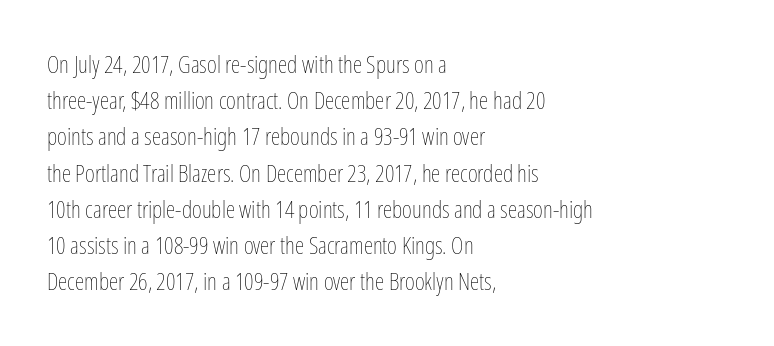
The image shows 24 px text type, upright; set left-aligned, normal line spacing (1.51x), normal letter spacing, not underlined.
